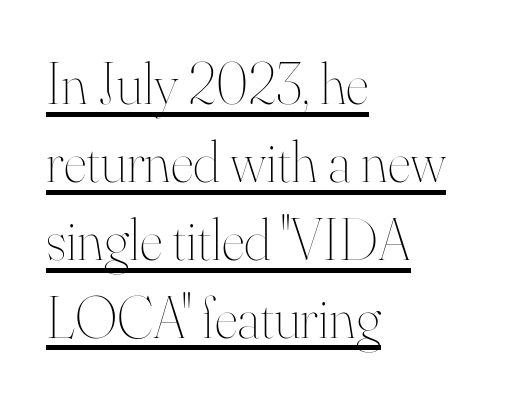
{"italic": "no", "bold": "no", "weight": "thin", "width": "normal", "stroke_contrast": "high", "x_height": "small", "monospaced": "no", "underline": "yes", "align": "left", "line_spacing": "normal", "line_spacing_ratio": 1.32, "letter_spacing": "normal", "letter_spacing_em": 0.0, "glyph_px": 59}
